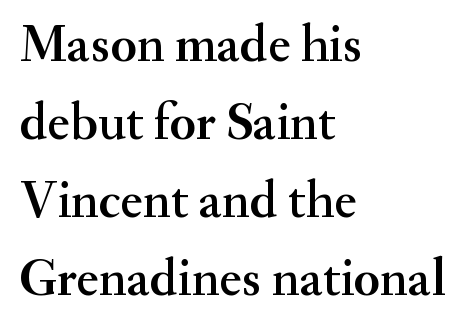
Q: Is the text italic (slanted)? A: No, it is upright.
Q: Is the typeface a serif or a sans-serif typeface? A: Serif.
Q: Is the text underlined? A: No.
Q: How is the paragraph aligned? A: Left-aligned.
Q: Is the spacing between letters normal or unusually wide? A: Normal.
Q: Is the spacing between lines tight, normal or loose? A: Normal.
Q: Width (condensed, normal, or wide)? A: Normal.
Q: Stroke contrast? A: Medium.
Q: x-height? A: Small.
Q: Monospaced? A: No.
